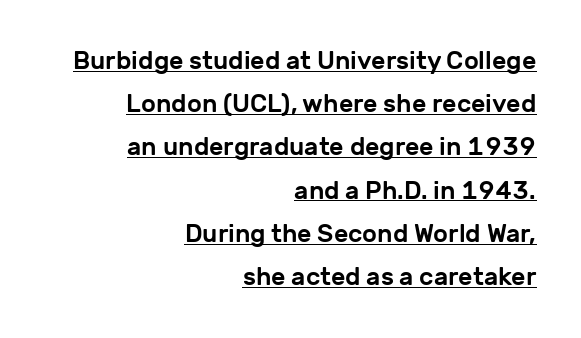
Q: Is the text italic (slanted)? A: No, it is upright.
Q: Is the text underlined? A: Yes.
Q: How is the paragraph aligned? A: Right-aligned.
Q: Is the spacing between letters normal or unusually wide? A: Normal.
